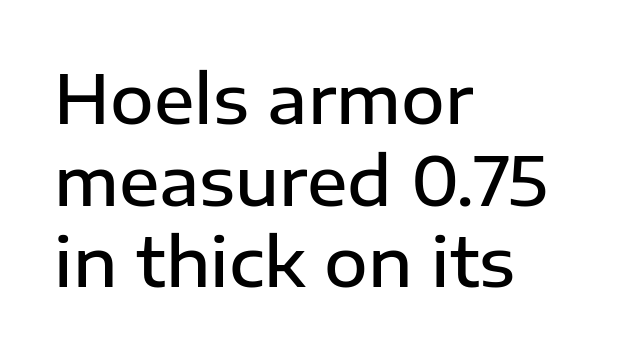
Q: Is the text bold? A: Semi-bold.
Q: Is the text italic (slanted)? A: No, it is upright.
Q: Is the typeface a serif or a sans-serif typeface? A: Sans-serif.
Q: Is the text underlined? A: No.
Q: How is the paragraph aligned? A: Left-aligned.
Q: Is the spacing between letters normal or unusually wide? A: Normal.
Q: Width (condensed, normal, or wide)? A: Normal.
Q: Stroke contrast? A: Low.
Q: x-height? A: Medium.
Q: Monospaced? A: No.
